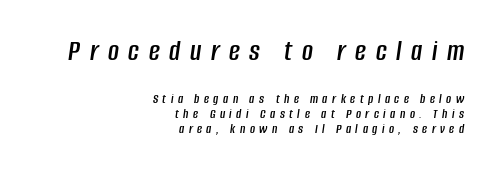
Horizontal alignment here is rightward, an uncommon choice for prose. If you squint, the top block still reads clearly — it's the larger of the two. A typesetter would call this leading minimal, almost set solid. What stands out about the letter spacing? Its width — letters are far apart.
